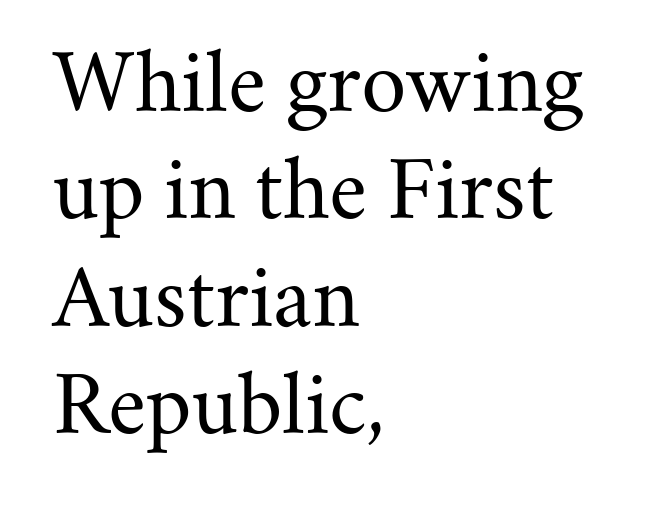
In CSS terms this would be text-align: left. Just letters on the line, the space beneath them empty. Little horizontal feet cap the strokes, marking this as serif type. These glyphs show unthickened strokes, regular width or finer. Is this a fixed-width face? No — the glyphs have proportional, varying widths. Nobody touched the tracking dial on this one.
